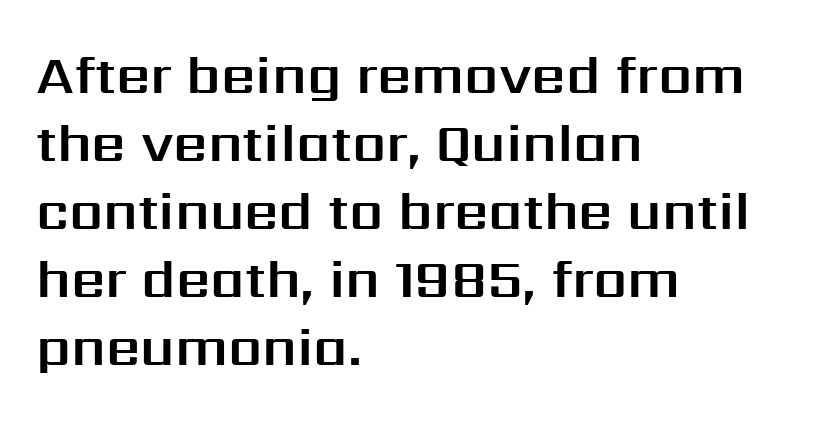
Ordinary non-slanted type is in use. These lines keep a tight, regular rhythm from letter to letter. The area under the type is left untouched. A student would call this left alignment; a typographer would say flush left, rag right.
